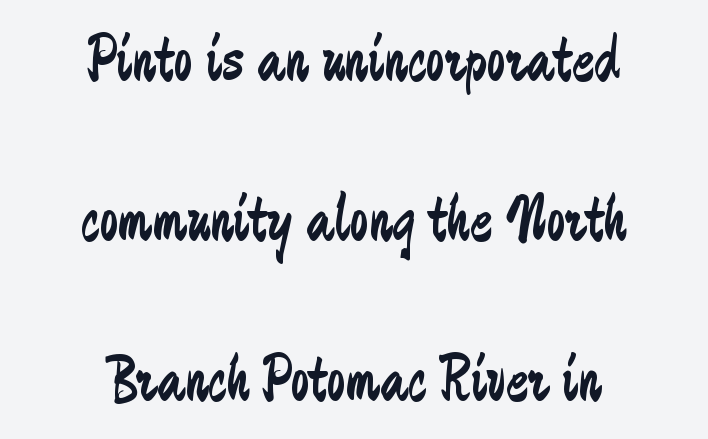
The image shows 67 px regular-weight, condensed sans-serif type; set centered, loose line spacing (2.39x), normal letter spacing, not underlined; low stroke contrast and a medium x-height.
